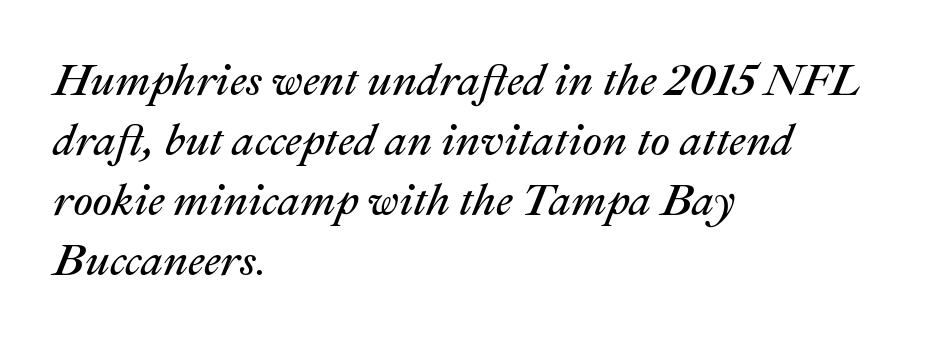
The image shows 44 px regular-weight type, italic (leaning right); set left-aligned, normal line spacing (1.36x), normal letter spacing, not underlined; medium stroke contrast and a medium x-height.
